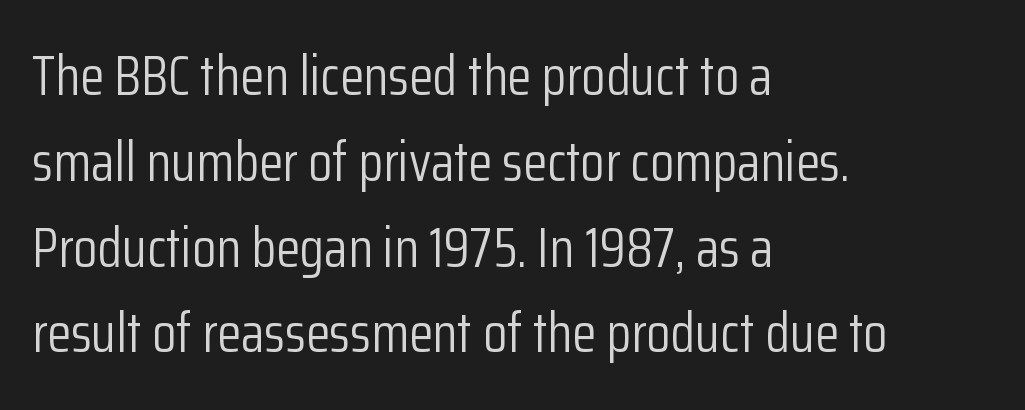
The image shows 55 px light, condensed sans-serif type, upright; set left-aligned, normal line spacing (1.56x), normal letter spacing, not underlined; low stroke contrast and a medium x-height.
